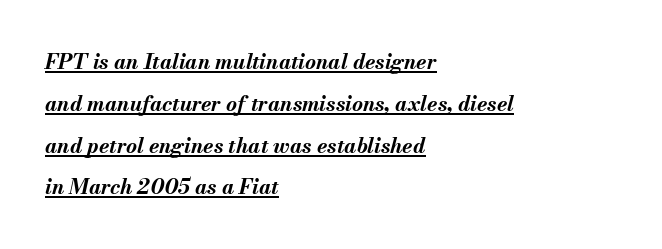
{"italic": "yes", "lean": "right", "slant_degrees": 13, "bold": "yes", "underline": "yes", "align": "left", "line_spacing": "loose", "line_spacing_ratio": 1.99, "letter_spacing": "normal", "letter_spacing_em": 0.0, "glyph_px": 21}
